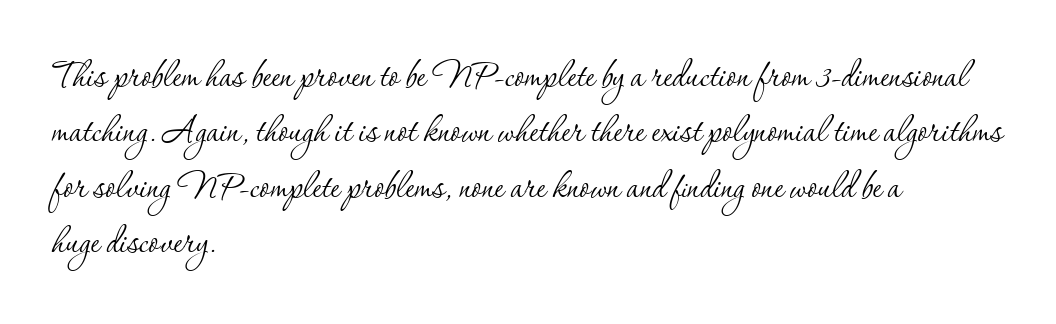
{"serif": "yes", "bold": "no", "weight": "thin", "width": "normal", "stroke_contrast": "low", "x_height": "small", "monospaced": "no", "underline": "no", "align": "left", "line_spacing_ratio": 1.23, "letter_spacing": "normal", "letter_spacing_em": 0.0, "glyph_px": 45}
